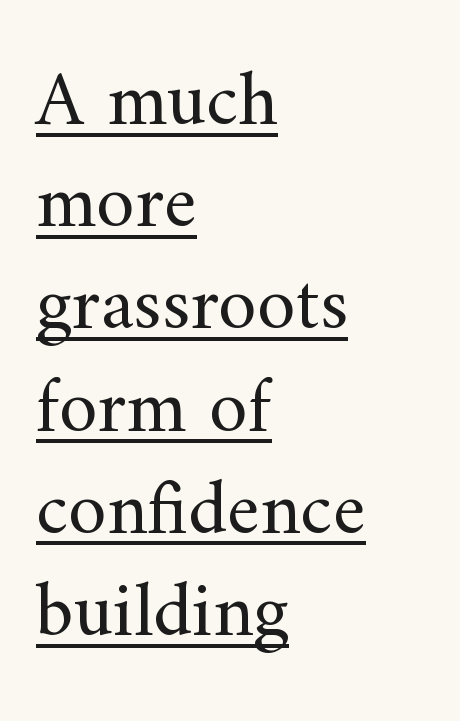
Q: Is the text bold? A: No.
Q: Is the text italic (slanted)? A: No, it is upright.
Q: Is the typeface a serif or a sans-serif typeface? A: Serif.
Q: Is the text underlined? A: Yes.
Q: How is the paragraph aligned? A: Left-aligned.
Q: Is the spacing between letters normal or unusually wide? A: Normal.
Q: Is the spacing between lines tight, normal or loose? A: Normal.
Q: Width (condensed, normal, or wide)? A: Normal.
Q: Stroke contrast? A: Medium.
Q: x-height? A: Small.
Q: Monospaced? A: No.
